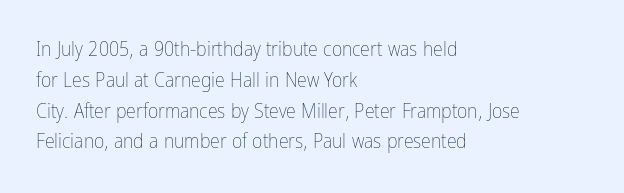
The image shows 20 px text type, upright; set left-aligned, normal line spacing (1.54x), normal letter spacing, not underlined.
